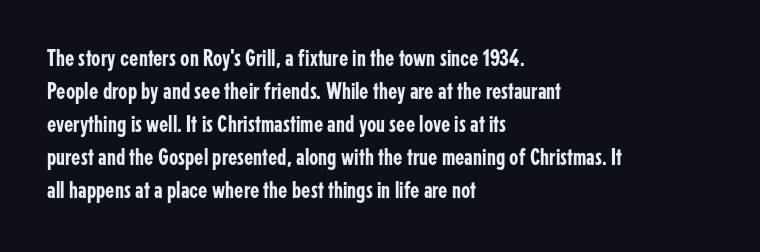
The lines are quadded left. Does extra space separate the letters? No, they use regular spacing. Tall strokes in this sample are plumb rather than angled. Notice how descenders clear the ascenders below comfortably — that's standard leading. This rendering features lettering with no underline.
